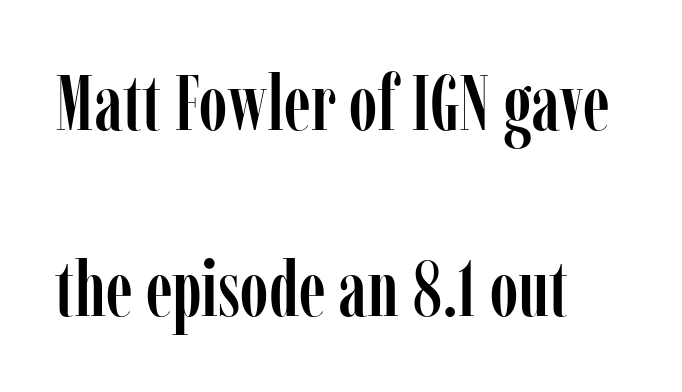
The image shows 78 px condensed serif type, upright; set left-aligned, loose line spacing (2.39x), normal letter spacing, not underlined; low stroke contrast and a medium x-height.
